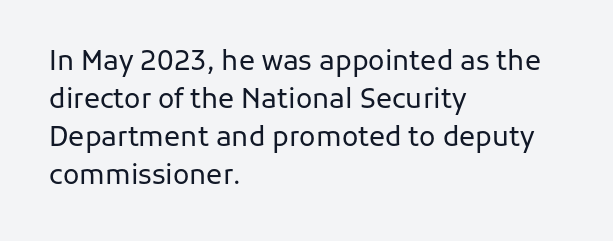
The designer left line spacing at the default. A classic flush-left, rag-right setting is used for this passage. The font sits on the lighter half of the weight spectrum, regular included. The letters stand straight up with perfectly vertical stems. No word sits above an underline.
